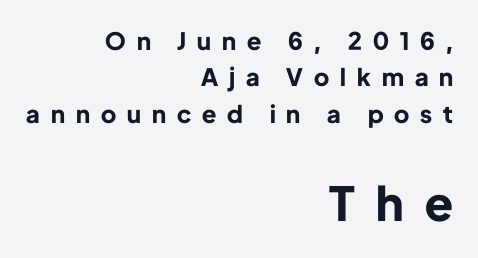
The image shows 47 px bold sans-serif type, upright; set right-aligned, normal line spacing (1.52x), unusually wide letter spacing (+0.46 em), not underlined; the second (bottom) block is 1.96x larger; low stroke contrast and a medium x-height.
